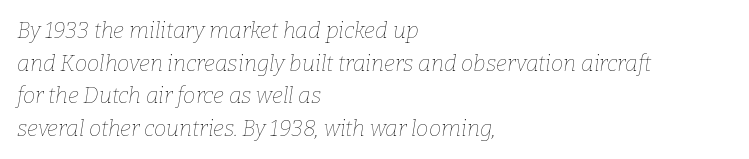
Q: Is the text bold? A: No.
Q: Is the text italic (slanted)? A: Yes, it leans right by about 9 degrees.
Q: Is the text underlined? A: No.
Q: How is the paragraph aligned? A: Left-aligned.
Q: Is the spacing between letters normal or unusually wide? A: Normal.
Q: Is the spacing between lines tight, normal or loose? A: Normal.
